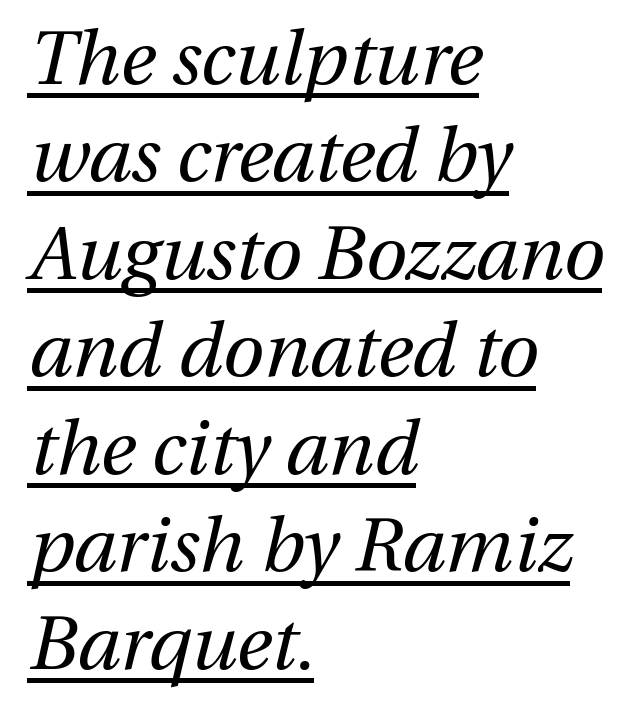
No chunkiness to these letters — they're not bold. Each new line begins a customary step beneath the previous one. Visually the block forms a straight wall on the left and a jagged coastline on the right. This is oblique type, the kind used for emphasis or titles. You can see a thin bar hugging the bottom of the glyphs. Note the varied advance widths — an 'i' is clearly narrower than an 'm'.
